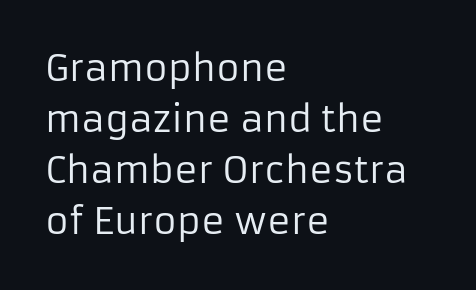
The lettering holds an erect, upright posture throughout. Any mark beneath the type? The region is blank. Does the type have serifs? No, each stem ends abruptly. The setting favours the left margin, as ordinary paragraphs usually do. No extra ink here — the face is not bold. Think of a printed novel: that variable character pitch is what you see here.
